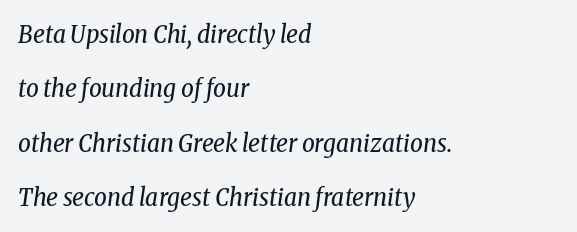
Q: Is the text bold? A: No.
Q: Is the text italic (slanted)? A: Yes, it leans right by about 8 degrees.
Q: Is the text underlined? A: No.
Q: How is the paragraph aligned? A: Left-aligned.
Q: Is the spacing between letters normal or unusually wide? A: Normal.
Q: Is the spacing between lines tight, normal or loose? A: Loose.
